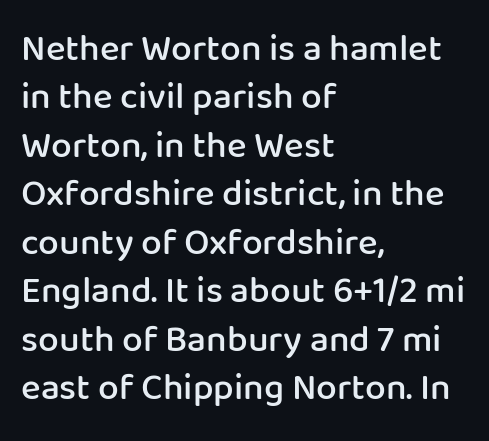
Spacing between characters is what you'd get straight out of the box. In terms of weight, the rendering is demibold, just under bold. A typesetter would call this proportional, since set widths differ per character. Quick note: not italic, upright.
